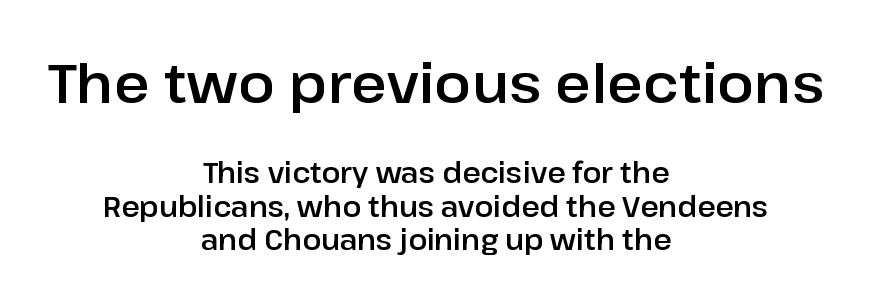
This is sans-serif lettering, the kind often seen on screens and signage. The text block is weighted toward neither margin, spreading evenly from the middle. The typography opts for an upright posture over an oblique one. Proportional: the letters do not fall into vertical columns.
